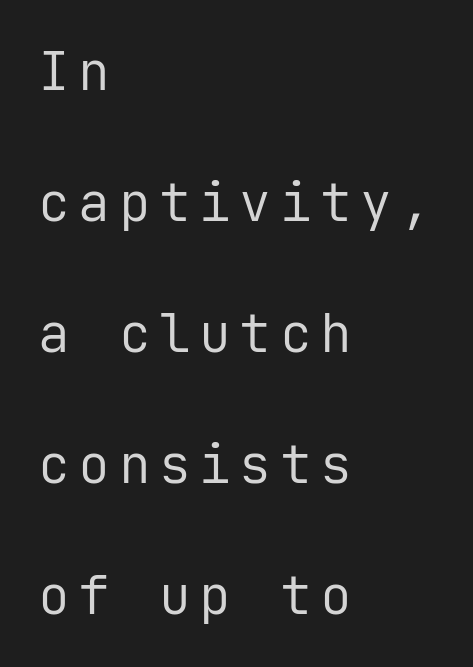
The block of text is sparse from top to bottom, with ample space between rows. Is this a fixed-width face? Yes — each glyph sits in an identical cell. These lines are set flush left with a ragged right edge. To sum up the face: it is a sans, with no serifs. The passage shown is not bold in any degree.
